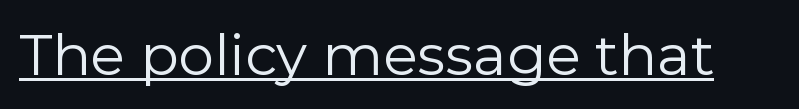
Q: Is the text bold? A: No.
Q: Is the text italic (slanted)? A: No, it is upright.
Q: Is the typeface a serif or a sans-serif typeface? A: Sans-serif.
Q: Is the text underlined? A: Yes.
Q: Is the spacing between letters normal or unusually wide? A: Normal.
Q: Width (condensed, normal, or wide)? A: Normal.
Q: x-height? A: Medium.
Q: Monospaced? A: No.
